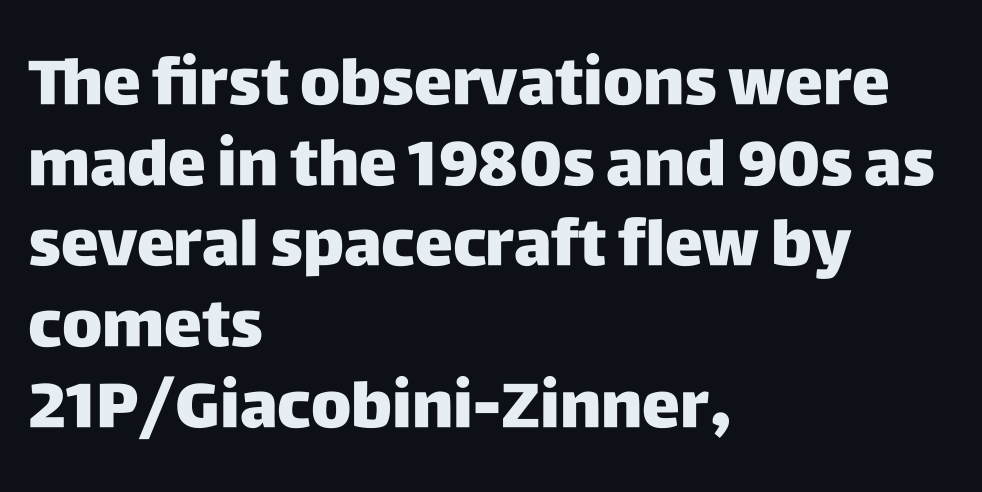
The image shows 64 px heavy sans-serif type, upright; set left-aligned, normal line spacing (1.26x), normal letter spacing, not underlined; low stroke contrast and a large x-height.
